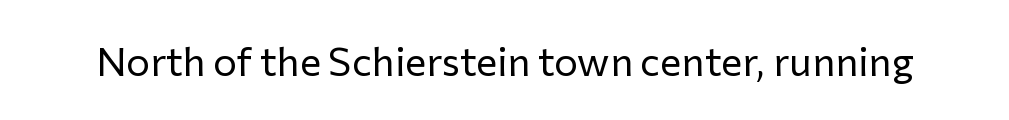
No italicization has been applied; the sample stays upright. The space directly below the letters is spotless. There is no visible air inserted between adjacent glyphs. Is this a heavy cut? Hardly; it is regular or lighter.
